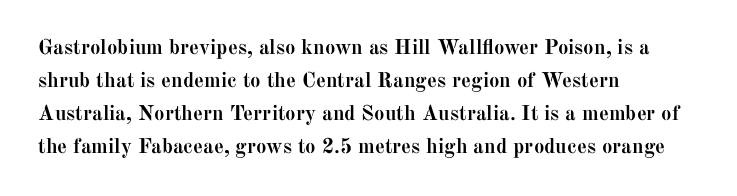
The sample has been set heavy, in full bold. Any mark beneath the type? The region is blank. The ragged edge is on the right, which tells us the setting is flush left. This sample uses plain, unmodified letter spacing. Posture: vertical. Does the leading feel generous? No, just average.
